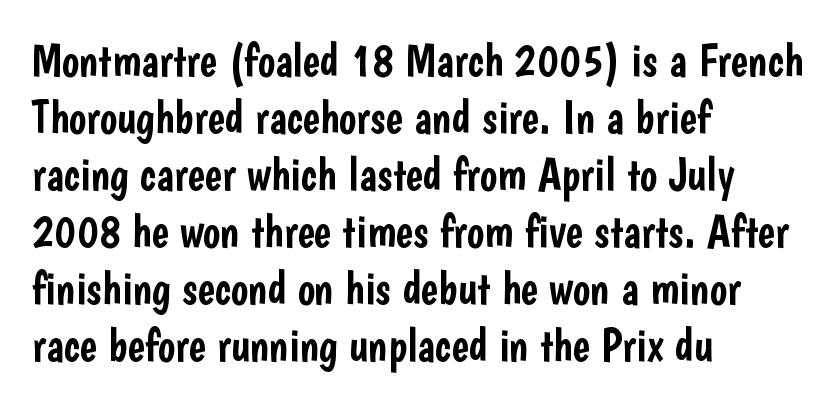
Vertical strokes here are truly vertical. Just letters on the line, the space beneath them empty. Look at the tracking — it's just the regular setting, nothing added. All the whitespace from short lines collects on the right.
